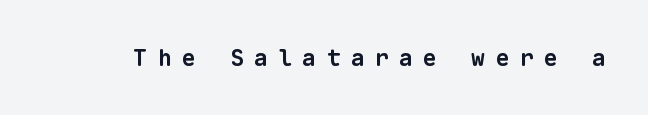
The image shows 23 px bold type; set unusually wide letter spacing (+0.45 em), not underlined.
